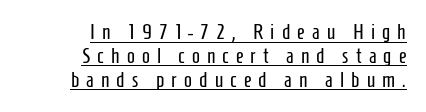
The image shows 21 px text type, upright; set right-aligned, tight line spacing (1.14x), unusually wide letter spacing (+0.34 em), underlined.
